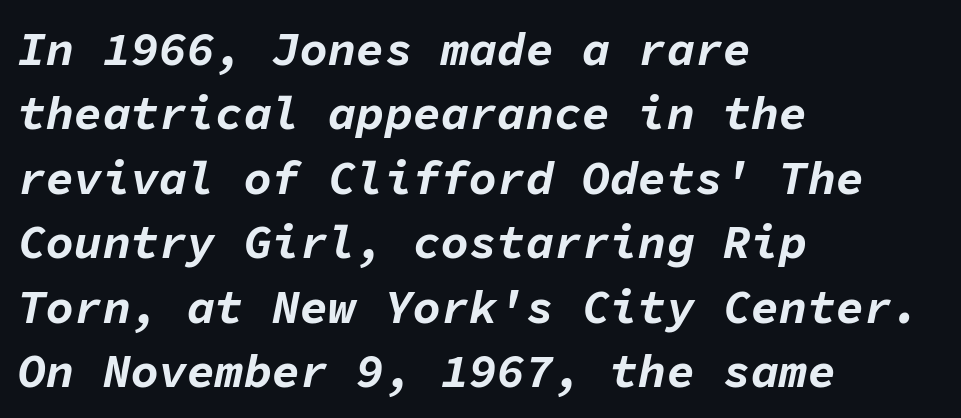
{"italic": "yes", "lean": "right", "slant_degrees": 11, "bold": "yes", "weight": "bold", "width": "normal", "stroke_contrast": "low", "x_height": "medium", "monospaced": "yes", "underline": "no", "align": "left", "line_spacing": "normal", "line_spacing_ratio": 1.37, "letter_spacing": "normal", "letter_spacing_em": 0.0, "glyph_px": 47}
